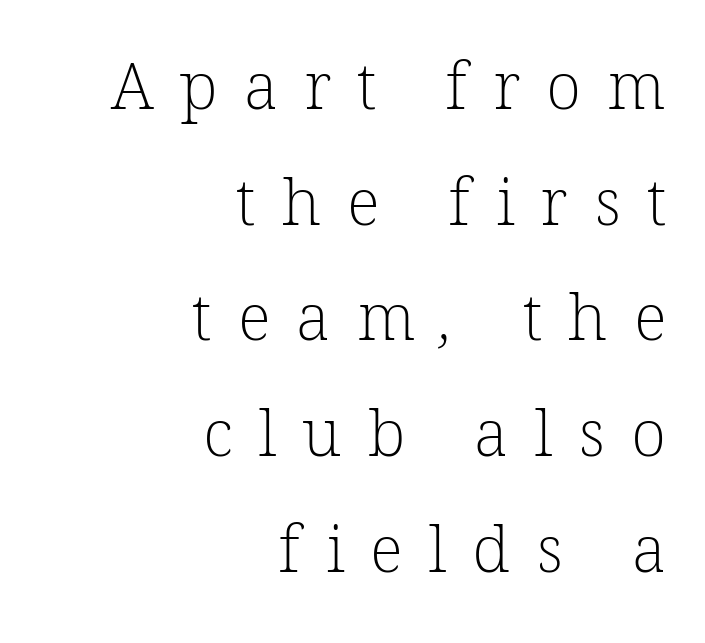
{"serif": "yes", "bold": "no", "weight": "light", "width": "normal", "stroke_contrast": "low", "x_height": "medium", "monospaced": "no", "underline": "no", "align": "right", "line_spacing_ratio": 1.78, "letter_spacing": "wide", "letter_spacing_em": 0.4, "glyph_px": 65}
